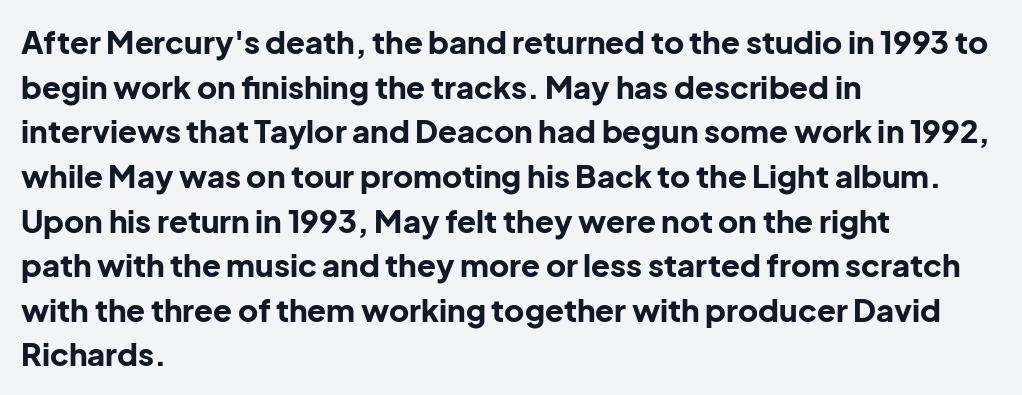
{"serif": "no", "italic": "no", "bold": "yes", "weight": "bold", "width": "normal", "stroke_contrast": "low", "x_height": "medium", "monospaced": "no", "underline": "no", "align": "left", "line_spacing": "normal", "line_spacing_ratio": 1.44, "letter_spacing": "normal", "letter_spacing_em": 0.0, "glyph_px": 31}
